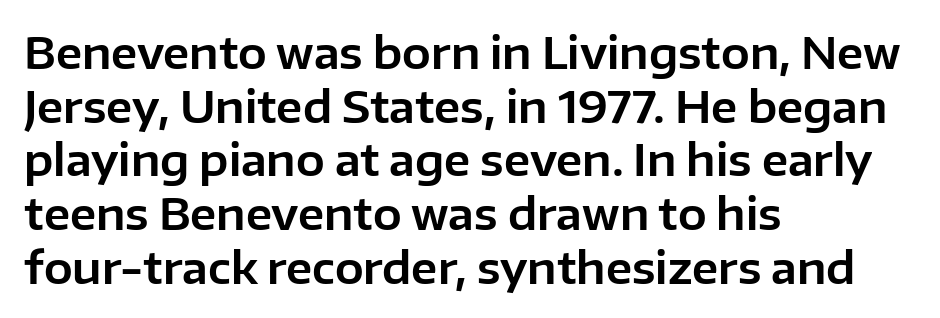
This block has exactly the height ordinary leading produces. Regarding serifs, this sample does without them. This is roman type, the default non-slanted kind. Only glyphs here, with clear space below each row.
